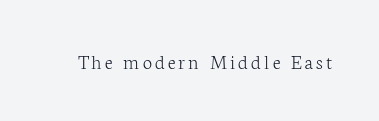
The image shows 21 px text type, upright; set not underlined.
